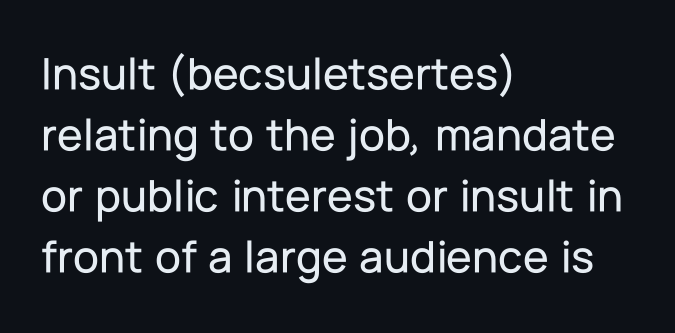
Q: Is the text italic (slanted)? A: No, it is upright.
Q: Is the typeface a serif or a sans-serif typeface? A: Sans-serif.
Q: Is the text underlined? A: No.
Q: How is the paragraph aligned? A: Left-aligned.
Q: Is the spacing between letters normal or unusually wide? A: Normal.
Q: Is the spacing between lines tight, normal or loose? A: Normal.
Q: Width (condensed, normal, or wide)? A: Normal.
Q: Stroke contrast? A: Low.
Q: x-height? A: Medium.
Q: Monospaced? A: No.
